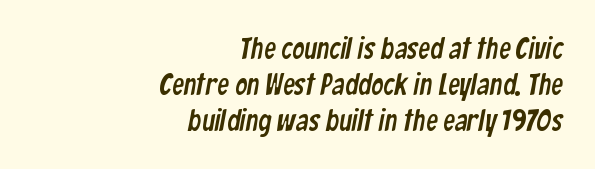
The image shows 30 px condensed sans-serif type; set right-aligned, line spacing 1.2x, normal letter spacing, not underlined; low stroke contrast and a medium x-height.
